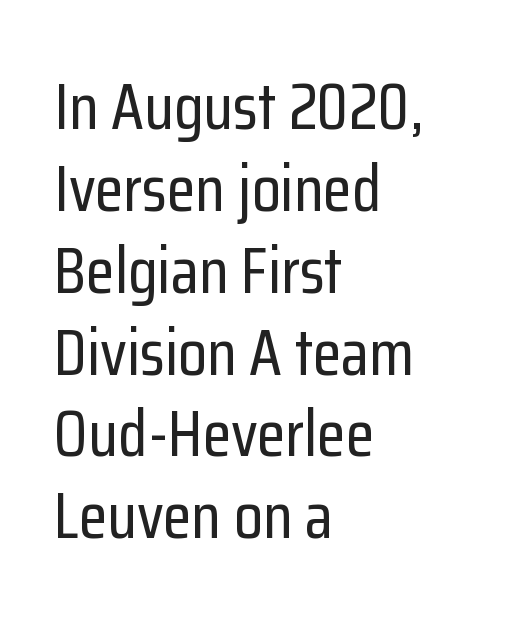
Q: Is the text italic (slanted)? A: No, it is upright.
Q: Is the typeface a serif or a sans-serif typeface? A: Sans-serif.
Q: Is the text underlined? A: No.
Q: How is the paragraph aligned? A: Left-aligned.
Q: Is the spacing between letters normal or unusually wide? A: Normal.
Q: Width (condensed, normal, or wide)? A: Condensed.
Q: Stroke contrast? A: Low.
Q: x-height? A: Medium.
Q: Monospaced? A: No.
